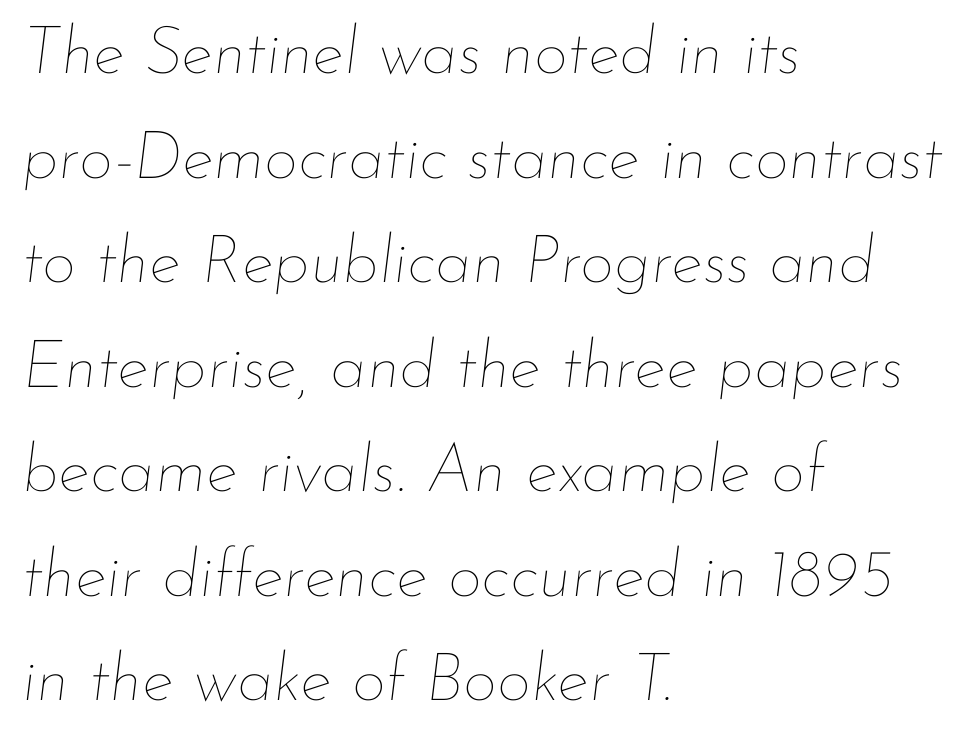
The image shows 67 px thin type, italic (leaning right); set left-aligned, normal line spacing (1.56x), normal letter spacing, not underlined; low stroke contrast and a small x-height.
